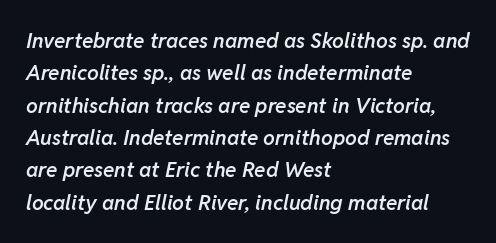
{"italic": "yes", "lean": "right", "slant_degrees": 11, "bold": "semi", "underline": "no", "align": "left", "line_spacing": "normal", "line_spacing_ratio": 1.54, "letter_spacing": "normal", "letter_spacing_em": 0.0, "glyph_px": 21}
